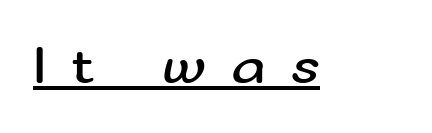
Q: Is the text bold? A: No.
Q: Is the text italic (slanted)? A: No, it is upright.
Q: Is the typeface a serif or a sans-serif typeface? A: Sans-serif.
Q: Is the text underlined? A: Yes.
Q: Is the spacing between letters normal or unusually wide? A: Unusually wide.
Q: Width (condensed, normal, or wide)? A: Wide.
Q: Stroke contrast? A: Medium.
Q: x-height? A: Small.
Q: Monospaced? A: No.
